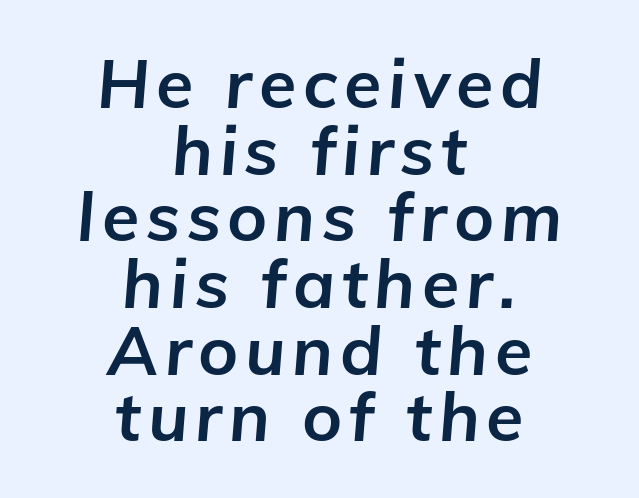
Q: Is the text bold? A: Yes.
Q: Is the text italic (slanted)? A: Yes, it leans right by about 5 degrees.
Q: Is the text underlined? A: No.
Q: How is the paragraph aligned? A: Centered.
Q: Is the spacing between lines tight, normal or loose? A: Tight.
Q: Width (condensed, normal, or wide)? A: Normal.
Q: Stroke contrast? A: Low.
Q: x-height? A: Medium.
Q: Monospaced? A: No.
